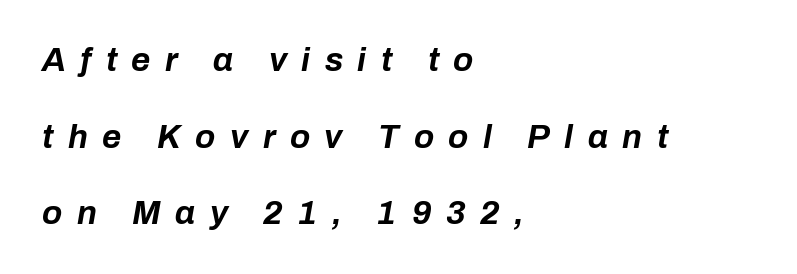
{"italic": "yes", "lean": "right", "slant_degrees": 10, "bold": "yes", "weight": "bold", "width": "normal", "stroke_contrast": "low", "x_height": "medium", "monospaced": "no", "underline": "no", "align": "left", "line_spacing": "loose", "line_spacing_ratio": 2.32, "letter_spacing": "wide", "letter_spacing_em": 0.44, "glyph_px": 33}
